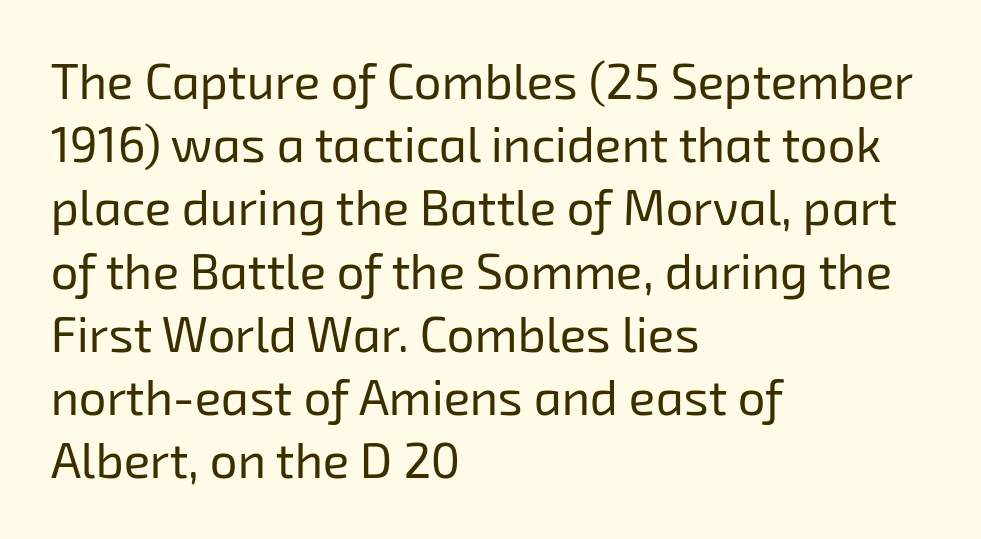
Descender tails drop into unmarked territory. Summary of vertical rhythm: regular, with standard interline spacing. Grotesque or geometric, the face here clearly has no serifs. One-word summary of the alignment: left. Think of a printed novel: that variable character pitch is what you see here. The letterforms sit shoulder to shoulder at normal distance.
